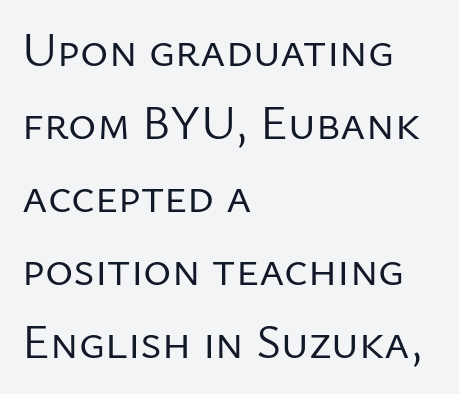
Q: Is the text bold? A: No.
Q: Is the text italic (slanted)? A: No, it is upright.
Q: Is the typeface a serif or a sans-serif typeface? A: Sans-serif.
Q: Is the text underlined? A: No.
Q: How is the paragraph aligned? A: Left-aligned.
Q: Is the spacing between letters normal or unusually wide? A: Normal.
Q: Is the spacing between lines tight, normal or loose? A: Normal.
Q: Width (condensed, normal, or wide)? A: Normal.
Q: Stroke contrast? A: Low.
Q: x-height? A: Medium.
Q: Monospaced? A: No.
